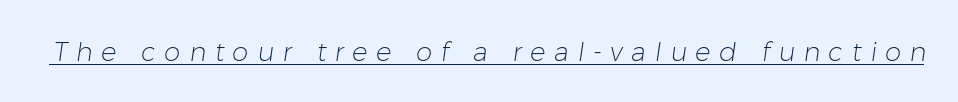
{"bold": "no", "underline": "yes", "letter_spacing": "wide", "letter_spacing_em": 0.33, "glyph_px": 26}
